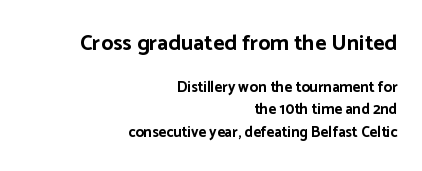
The image shows 22 px bold type, upright; set right-aligned, normal line spacing (1.48x), normal letter spacing, not underlined; the first (top) block is 1.47x larger.
